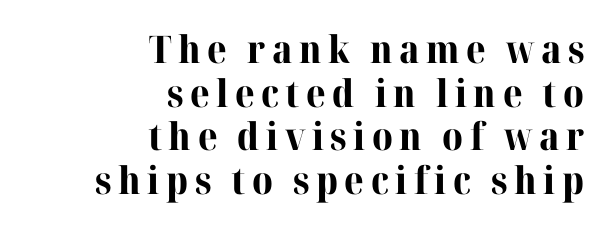
The image shows 38 px bold serif type, upright; set right-aligned, tight line spacing (1.15x), not underlined; high stroke contrast and a medium x-height.
